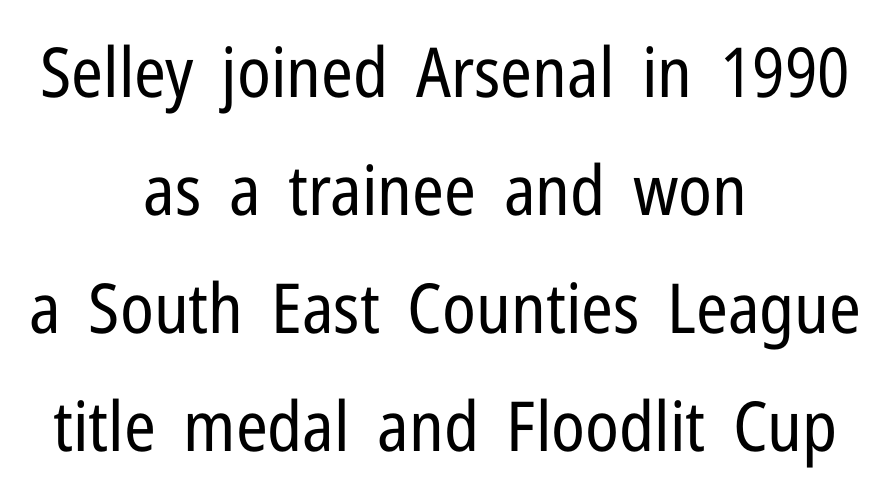
{"serif": "no", "italic": "no", "bold": "no", "weight": "regular", "width": "condensed", "stroke_contrast": "low", "x_height": "medium", "monospaced": "no", "underline": "no", "align": "center", "line_spacing_ratio": 1.71, "letter_spacing": "normal", "letter_spacing_em": 0.0, "glyph_px": 69}
